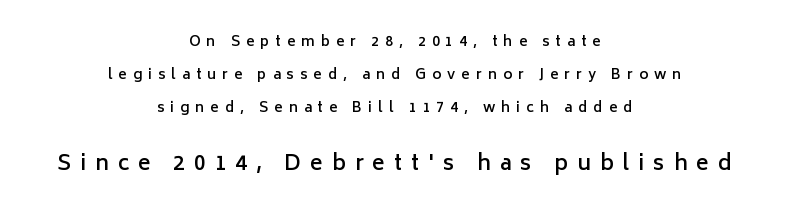
The image shows 21 px text type, upright; set centered, loose line spacing (2.37x), unusually wide letter spacing (+0.43 em), not underlined; the second (bottom) block is 1.5x larger.
